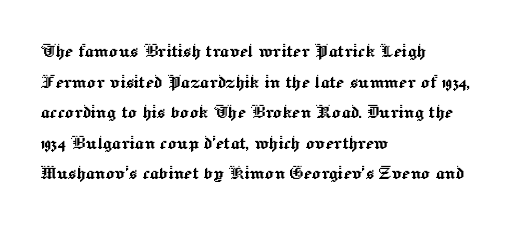
{"italic": "no", "underline": "no", "align": "left", "line_spacing": "normal", "line_spacing_ratio": 1.39, "letter_spacing": "normal", "letter_spacing_em": 0.0, "glyph_px": 22}
